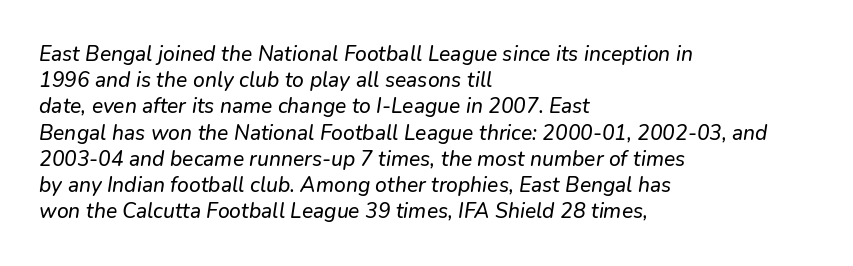
Q: Is the text italic (slanted)? A: Yes, it leans right by about 9 degrees.
Q: Is the text underlined? A: No.
Q: How is the paragraph aligned? A: Left-aligned.
Q: Is the spacing between letters normal or unusually wide? A: Normal.
Q: Is the spacing between lines tight, normal or loose? A: Normal.
